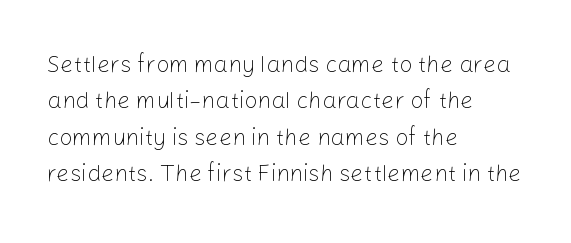
Q: Is the text bold? A: No.
Q: Is the text italic (slanted)? A: No, it is upright.
Q: Is the text underlined? A: No.
Q: How is the paragraph aligned? A: Left-aligned.
Q: Is the spacing between letters normal or unusually wide? A: Normal.
Q: Is the spacing between lines tight, normal or loose? A: Normal.
